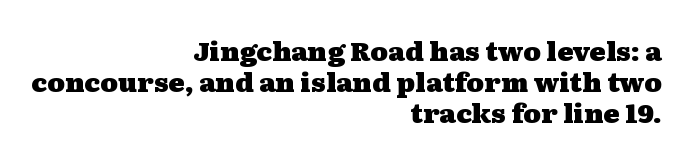
Its strokes are broad and dark, the hallmark of bold type. Each word holds together tightly as a unit, with standard inter-letter gaps. The specimen reads as upright at a glance. Short and long lines alike share a common ending point at right. Vertically, the passage feels compressed, each row crowding the next. Rule under the text: the space is simply empty.
